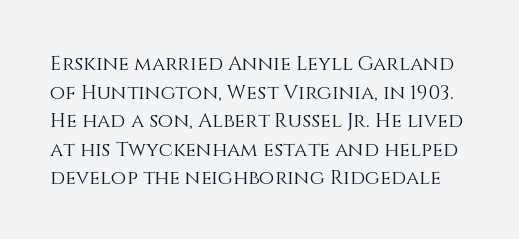
{"italic": "no", "bold": "no", "underline": "no", "line_spacing": "normal", "line_spacing_ratio": 1.43, "letter_spacing": "normal", "letter_spacing_em": 0.0, "glyph_px": 20}
